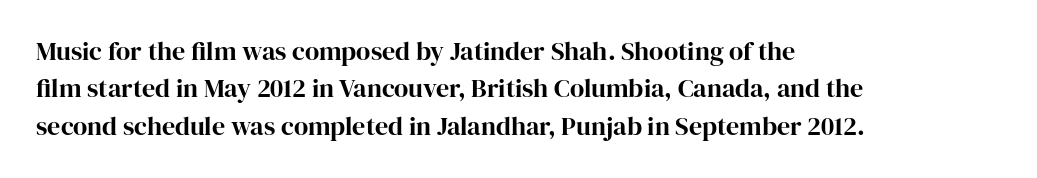
The image shows 26 px text type, upright; set left-aligned, normal line spacing (1.44x), normal letter spacing, not underlined.
